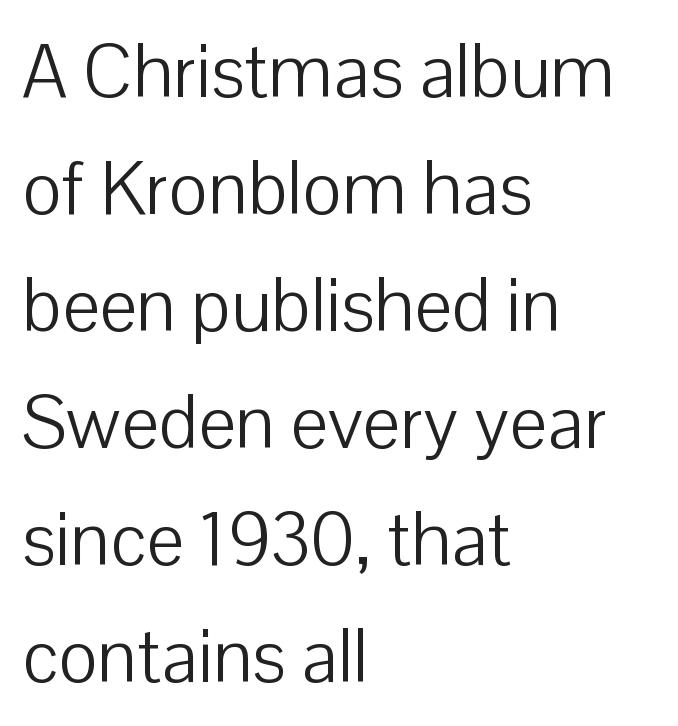
The image shows 75 px light sans-serif type, upright; set left-aligned, normal line spacing (1.56x), normal letter spacing, not underlined; low stroke contrast and a medium x-height.
